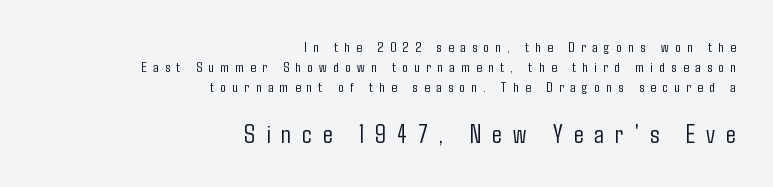
Letter spacing: wide. Stroke thickness stays within the range of a standard reading face or lighter. Unmarked baselines from the first word to the last. This block has exactly the height ordinary leading produces. You get the small type first, then a jump to larger type. Italic: no, the glyphs are upright roman.
